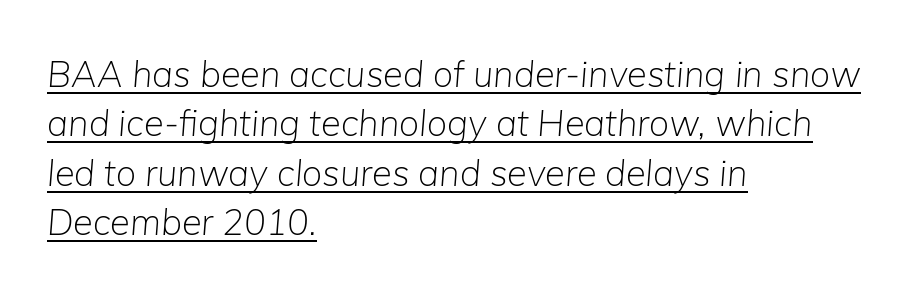
Q: Is the text bold? A: No.
Q: Is the text italic (slanted)? A: Yes, it leans right by about 5 degrees.
Q: Is the text underlined? A: Yes.
Q: How is the paragraph aligned? A: Left-aligned.
Q: Is the spacing between letters normal or unusually wide? A: Normal.
Q: Is the spacing between lines tight, normal or loose? A: Normal.
Q: Width (condensed, normal, or wide)? A: Normal.
Q: Stroke contrast? A: Low.
Q: x-height? A: Medium.
Q: Monospaced? A: No.
